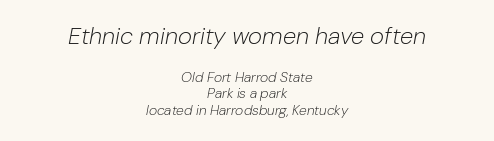
{"italic": "yes", "lean": "right", "slant_degrees": 10, "bold": "no", "underline": "no", "align": "center", "line_spacing_ratio": 1.19, "letter_spacing": "normal", "letter_spacing_em": 0.0, "larger_block": "first", "size_ratio": 1.71, "glyph_px": 24}
